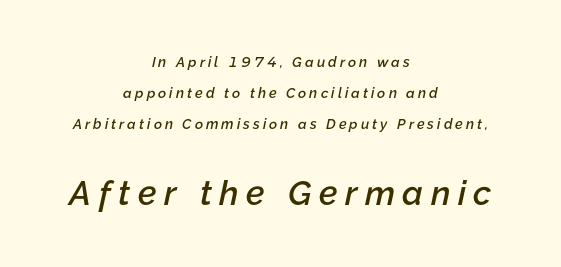
Honestly, the rows look like they've been pulled way apart. The passage shown leans; its letterforms are oblique. In terms of letterspacing, this is a distinctly airy, spread setting. This rendering features lettering with no underline. The face used here is proportionally spaced, like ordinary book or web type. Does the copy run flush right? No — it is centered line by line.
